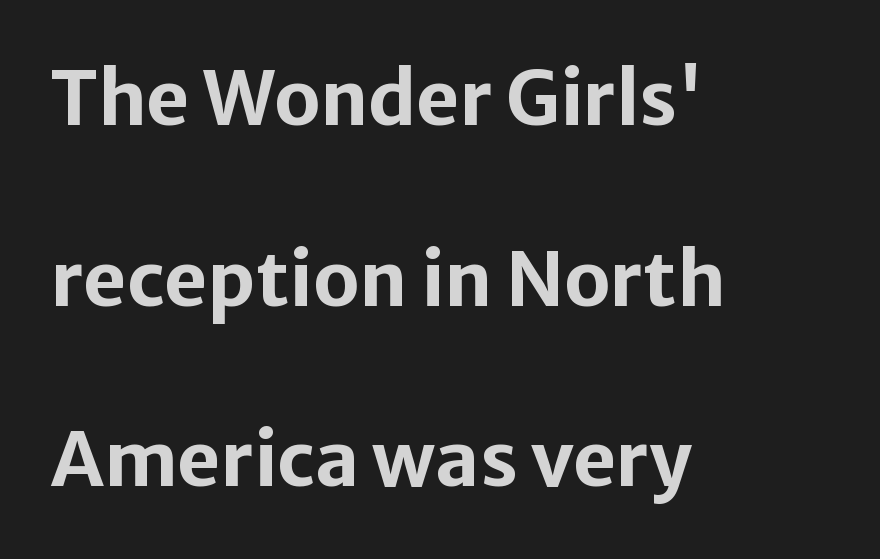
{"serif": "no", "italic": "no", "bold": "yes", "weight": "bold", "width": "normal", "stroke_contrast": "low", "x_height": "medium", "monospaced": "no", "underline": "no", "align": "left", "line_spacing": "loose", "line_spacing_ratio": 2.41, "letter_spacing": "normal", "letter_spacing_em": 0.0, "glyph_px": 75}
